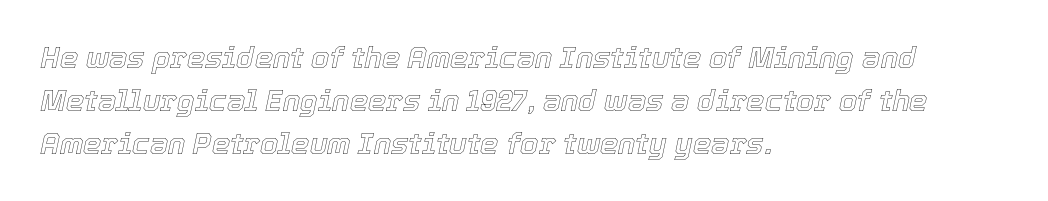
{"italic": "yes", "lean": "right", "slant_degrees": 12, "width": "normal", "x_height": "medium", "monospaced": "no", "underline": "no", "align": "left", "line_spacing": "normal", "line_spacing_ratio": 1.48, "letter_spacing": "normal", "letter_spacing_em": 0.0, "glyph_px": 29}
